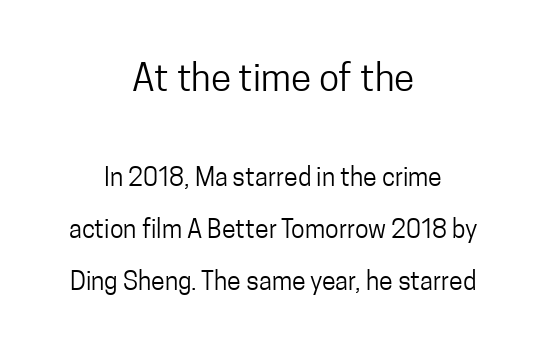
Q: Is the text bold? A: No.
Q: Is the text italic (slanted)? A: No, it is upright.
Q: Is the typeface a serif or a sans-serif typeface? A: Sans-serif.
Q: Is the text underlined? A: No.
Q: How is the paragraph aligned? A: Centered.
Q: Is the spacing between letters normal or unusually wide? A: Normal.
Q: Is the spacing between lines tight, normal or loose? A: Loose.
Q: Which block of text is set in a larger size, the first (top) or the second (bottom)? A: The first (top) one.
Q: Width (condensed, normal, or wide)? A: Condensed.
Q: Stroke contrast? A: Low.
Q: x-height? A: Medium.
Q: Monospaced? A: No.
